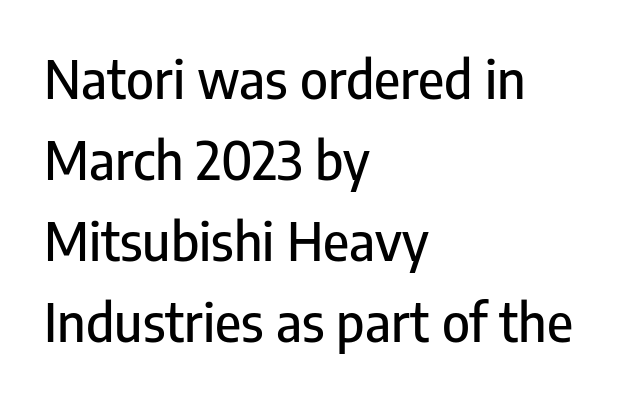
The image shows 53 px condensed sans-serif type, upright; set left-aligned, normal line spacing (1.53x), normal letter spacing, not underlined; low stroke contrast and a medium x-height.
